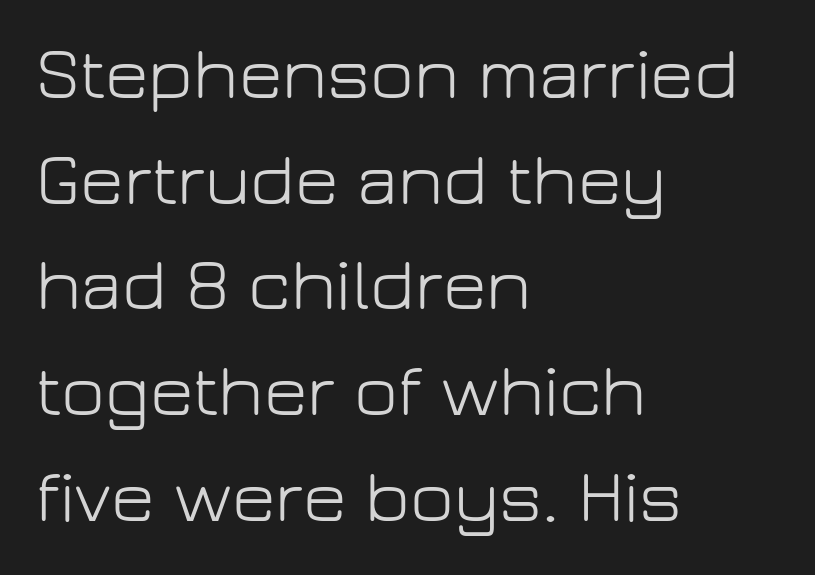
Q: Is the text bold? A: No.
Q: Is the text italic (slanted)? A: No, it is upright.
Q: Is the typeface a serif or a sans-serif typeface? A: Sans-serif.
Q: Is the text underlined? A: No.
Q: How is the paragraph aligned? A: Left-aligned.
Q: Is the spacing between letters normal or unusually wide? A: Normal.
Q: Is the spacing between lines tight, normal or loose? A: Normal.
Q: Width (condensed, normal, or wide)? A: Normal.
Q: Stroke contrast? A: Low.
Q: x-height? A: Medium.
Q: Monospaced? A: No.
